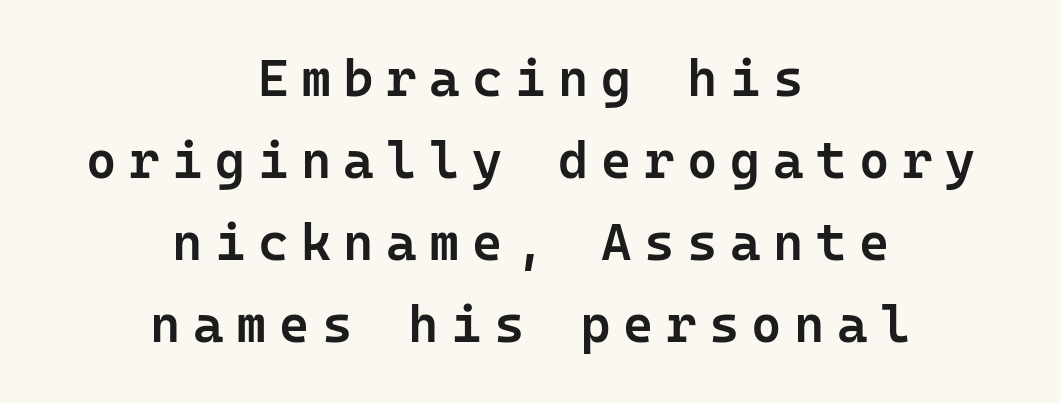
{"serif": "no", "italic": "no", "bold": "semi", "weight": "semibold", "width": "normal", "stroke_contrast": "low", "x_height": "medium", "underline": "no", "align": "center", "line_spacing": "normal", "line_spacing_ratio": 1.58, "letter_spacing": "wide", "letter_spacing_em": 0.24, "glyph_px": 52}
